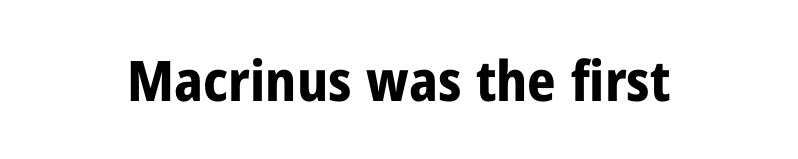
{"serif": "no", "italic": "no", "bold": "yes", "weight": "bold", "width": "condensed", "stroke_contrast": "low", "x_height": "medium", "monospaced": "no", "underline": "no", "letter_spacing": "normal", "letter_spacing_em": 0.0, "glyph_px": 56}
